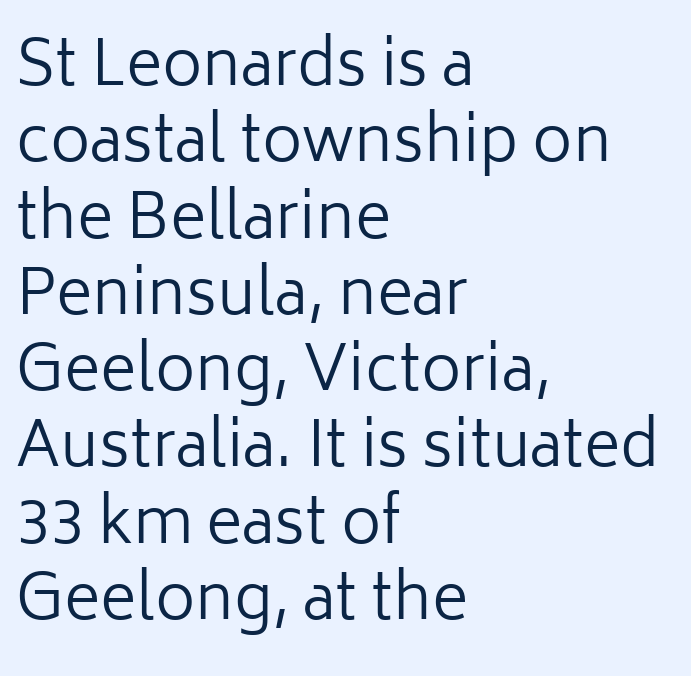
Q: Is the text bold? A: No.
Q: Is the text italic (slanted)? A: No, it is upright.
Q: Is the typeface a serif or a sans-serif typeface? A: Sans-serif.
Q: Is the text underlined? A: No.
Q: How is the paragraph aligned? A: Left-aligned.
Q: Is the spacing between letters normal or unusually wide? A: Normal.
Q: Width (condensed, normal, or wide)? A: Normal.
Q: Stroke contrast? A: Low.
Q: x-height? A: Medium.
Q: Monospaced? A: No.
